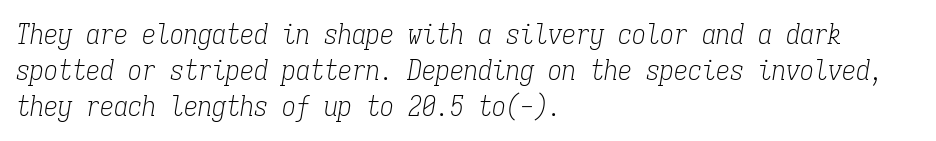
These lines were composed using italics. Stems here are at most as thick as an everyday book face. Typeset ragged right — the left edge is the straight one. Yep, those are serifs on the letters. The rendering keeps characters at their native spacing.
